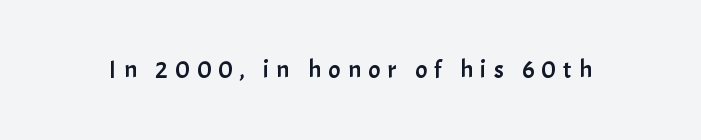
The image shows 25 px text type, upright; set unusually wide letter spacing (+0.29 em), not underlined.
